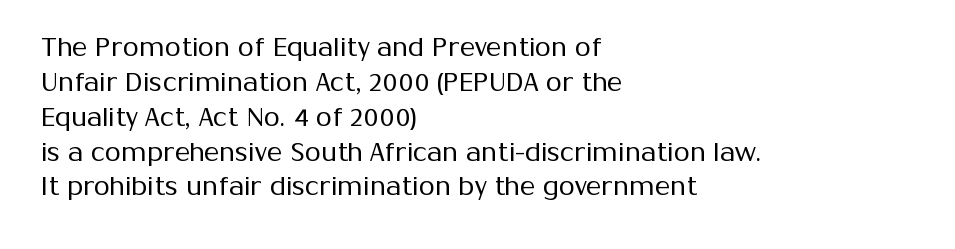
Q: Is the text bold? A: No.
Q: Is the text italic (slanted)? A: No, it is upright.
Q: Is the text underlined? A: No.
Q: How is the paragraph aligned? A: Left-aligned.
Q: Is the spacing between letters normal or unusually wide? A: Normal.
Q: Is the spacing between lines tight, normal or loose? A: Normal.
